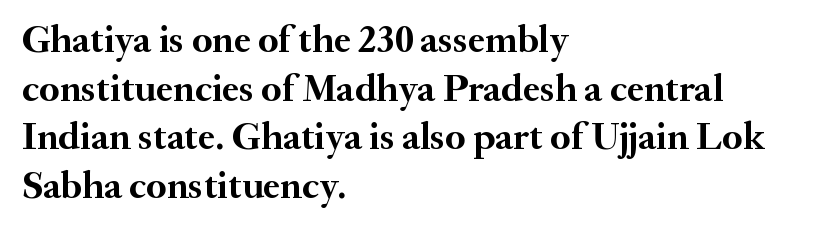
The image shows 39 px semibold serif type, upright; set left-aligned, normal line spacing (1.25x), normal letter spacing, not underlined; medium stroke contrast and a small x-height.
